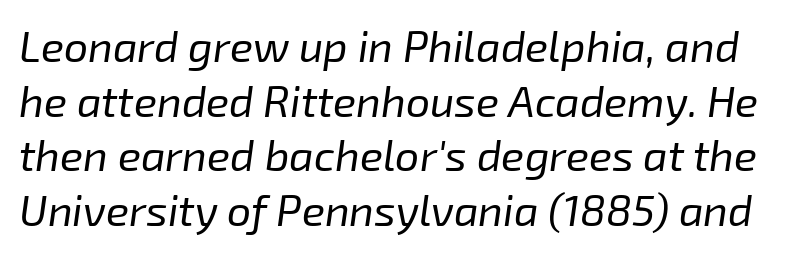
{"italic": "yes", "lean": "right", "slant_degrees": 8, "bold": "no", "weight": "regular", "width": "normal", "stroke_contrast": "low", "x_height": "medium", "monospaced": "no", "underline": "no", "line_spacing": "normal", "line_spacing_ratio": 1.27, "letter_spacing": "normal", "letter_spacing_em": 0.0, "glyph_px": 43}
